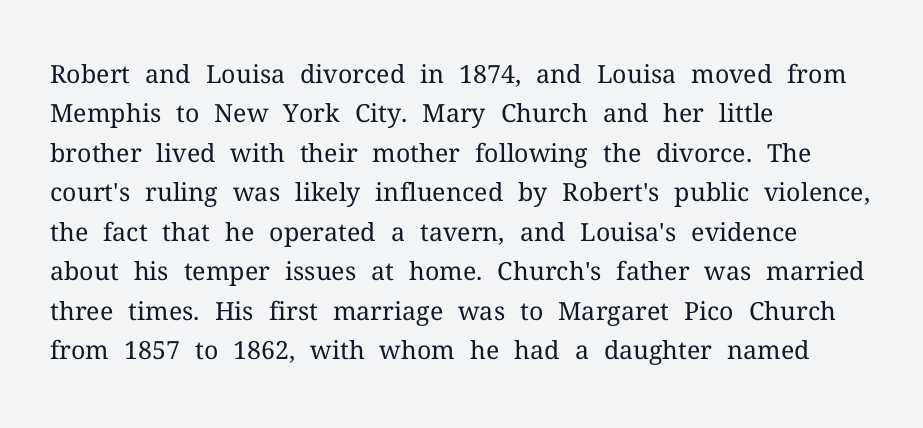
This block has exactly the height ordinary leading produces. Heft: none added — not bold. The face used here is rendered with its standard letterfit. Horizontally, the lines are justified to the leading edge only.
